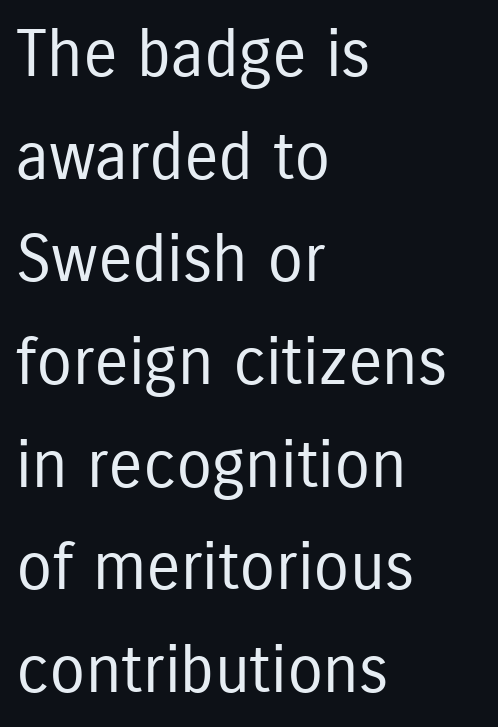
Q: Is the text bold? A: No.
Q: Is the text italic (slanted)? A: No, it is upright.
Q: Is the typeface a serif or a sans-serif typeface? A: Sans-serif.
Q: Is the text underlined? A: No.
Q: How is the paragraph aligned? A: Left-aligned.
Q: Is the spacing between letters normal or unusually wide? A: Normal.
Q: Is the spacing between lines tight, normal or loose? A: Normal.
Q: Width (condensed, normal, or wide)? A: Condensed.
Q: Stroke contrast? A: Low.
Q: x-height? A: Medium.
Q: Monospaced? A: No.
